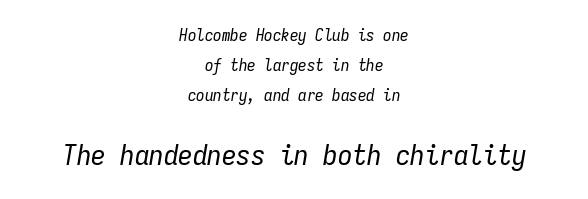
Teacher's note: observe the equal gaps on both sides — that is centered alignment. The characters are drawn with everyday or finer stroke widths. Compared with ordinary roman type, these characters are visibly tilted. Decoration check: the copy has no underline.
